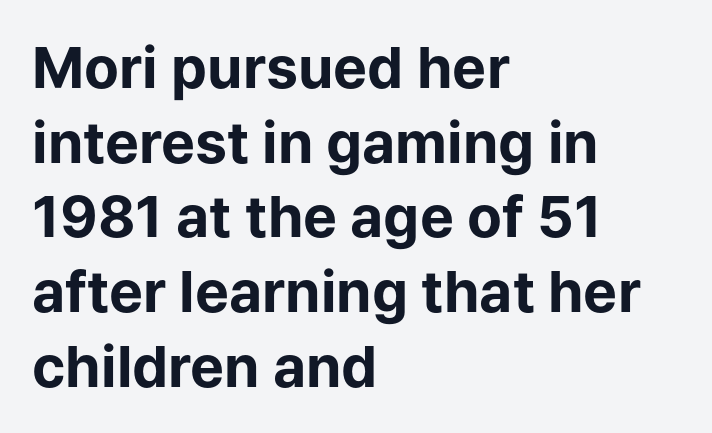
The image shows 57 px bold sans-serif type, upright; set left-aligned, normal line spacing (1.31x), normal letter spacing, not underlined; low stroke contrast and a medium x-height.
